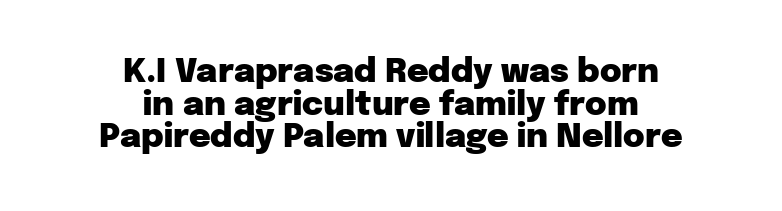
Rule under the text: the space is simply empty. You can tell it's not italic because the verticals are truly vertical. Heavy-handed strokes throughout: this text is bold. The horizontal fit of the characters is conventional and even. Character widths vary here, with narrow letters taking less room than wide ones. You could barely slide anything between these rows.
